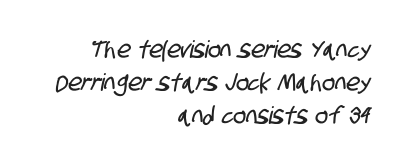
The image shows 24 px text type; set right-aligned, normal line spacing (1.37x), normal letter spacing, not underlined.
